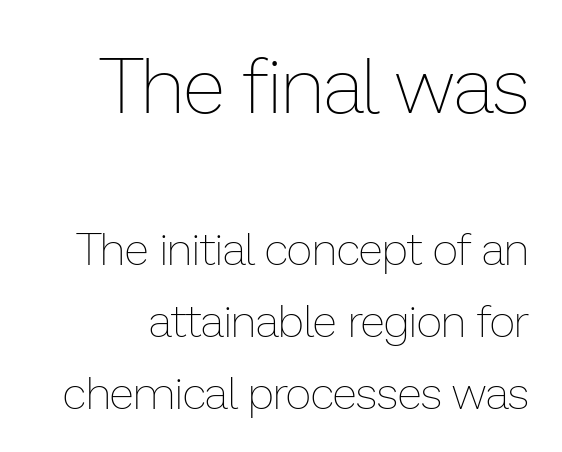
Q: Is the text bold? A: No.
Q: Is the text italic (slanted)? A: No, it is upright.
Q: Is the text underlined? A: No.
Q: Is the spacing between letters normal or unusually wide? A: Normal.
Q: Is the spacing between lines tight, normal or loose? A: Normal.
Q: Which block of text is set in a larger size, the first (top) or the second (bottom)? A: The first (top) one.
Q: Width (condensed, normal, or wide)? A: Normal.
Q: Stroke contrast? A: Low.
Q: x-height? A: Medium.
Q: Monospaced? A: No.
